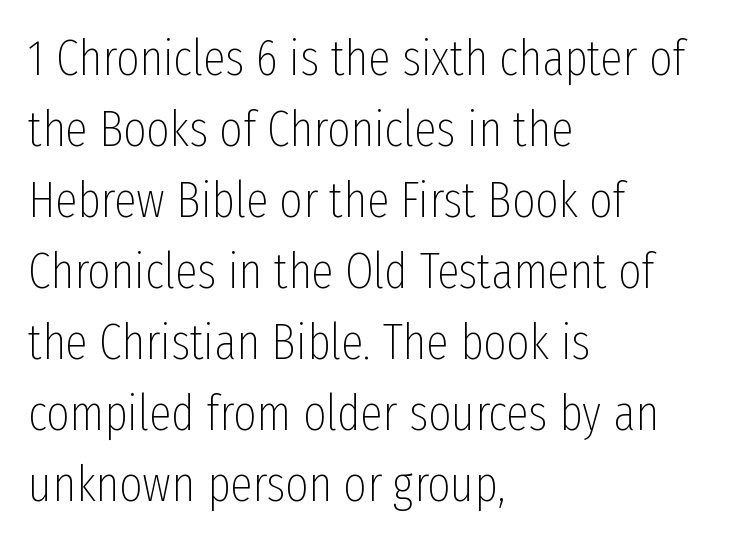
The image shows 50 px thin, condensed sans-serif type, upright; set left-aligned, normal line spacing (1.42x), normal letter spacing, not underlined; low stroke contrast and a medium x-height.
